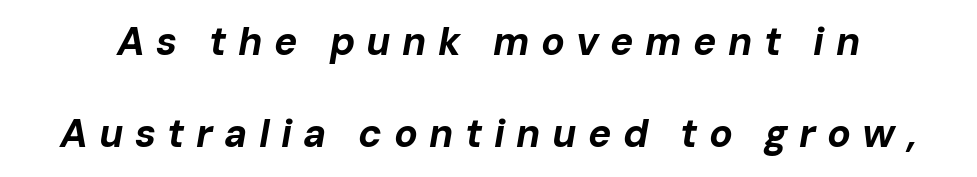
Q: Is the text bold? A: Yes.
Q: Is the text italic (slanted)? A: Yes, it leans right by about 10 degrees.
Q: Is the text underlined? A: No.
Q: Is the spacing between letters normal or unusually wide? A: Unusually wide.
Q: Is the spacing between lines tight, normal or loose? A: Loose.
Q: Width (condensed, normal, or wide)? A: Normal.
Q: Stroke contrast? A: Low.
Q: x-height? A: Medium.
Q: Monospaced? A: No.
